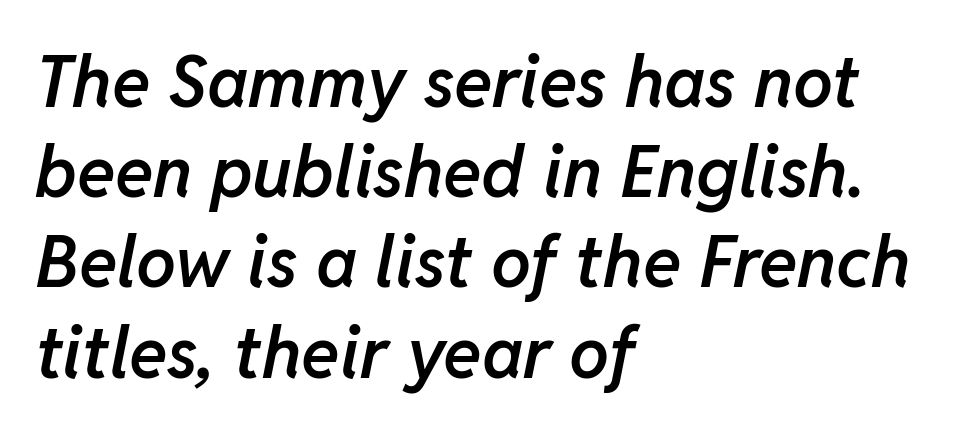
{"italic": "yes", "lean": "right", "slant_degrees": 11, "bold": "semi", "weight": "semibold", "width": "normal", "stroke_contrast": "low", "x_height": "medium", "monospaced": "no", "underline": "no", "align": "left", "line_spacing": "normal", "line_spacing_ratio": 1.27, "letter_spacing": "normal", "letter_spacing_em": 0.0, "glyph_px": 71}
